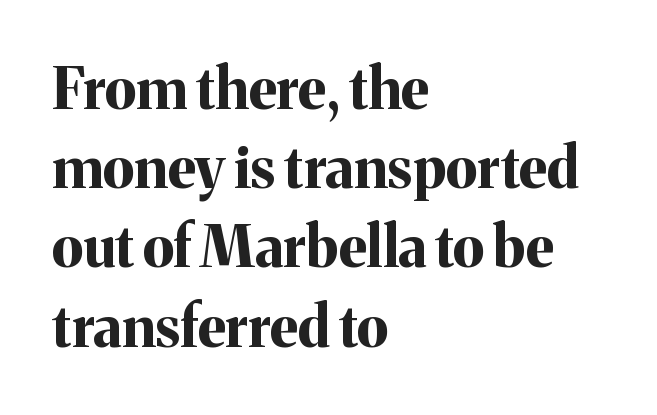
Q: Is the text bold? A: Yes.
Q: Is the text italic (slanted)? A: No, it is upright.
Q: Is the typeface a serif or a sans-serif typeface? A: Serif.
Q: Is the text underlined? A: No.
Q: How is the paragraph aligned? A: Left-aligned.
Q: Is the spacing between letters normal or unusually wide? A: Normal.
Q: Is the spacing between lines tight, normal or loose? A: Normal.
Q: Width (condensed, normal, or wide)? A: Normal.
Q: Stroke contrast? A: Medium.
Q: x-height? A: Medium.
Q: Monospaced? A: No.
